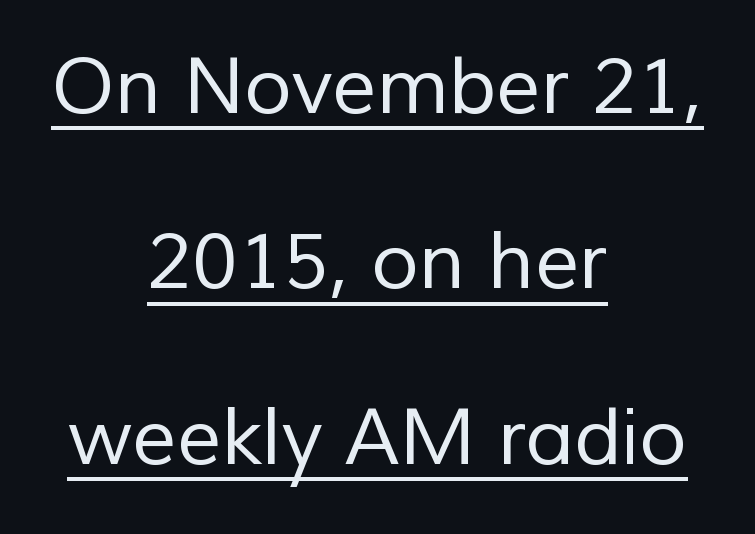
The image shows 78 px regular-weight sans-serif type; set centered, loose line spacing (2.25x), normal letter spacing, underlined; low stroke contrast and a medium x-height.
